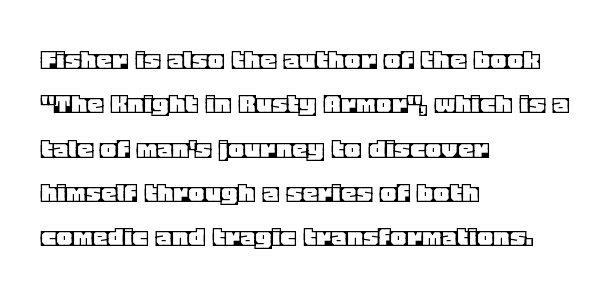
{"italic": "no", "width": "normal", "x_height": "large", "monospaced": "no", "underline": "no", "align": "left", "line_spacing": "normal", "line_spacing_ratio": 1.43, "letter_spacing": "normal", "letter_spacing_em": 0.0, "glyph_px": 31}
